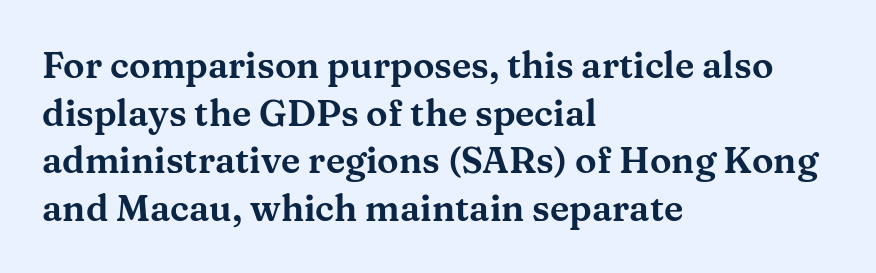
{"serif": "yes", "italic": "no", "width": "wide", "stroke_contrast": "medium", "x_height": "medium", "monospaced": "no", "underline": "no", "align": "left", "line_spacing": "normal", "line_spacing_ratio": 1.32, "letter_spacing": "normal", "letter_spacing_em": 0.0, "glyph_px": 36}
